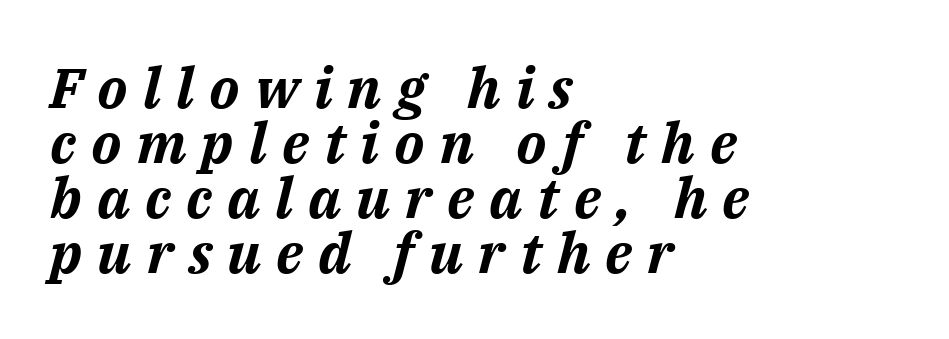
The image shows 56 px bold type, italic (leaning right); set left-aligned, tight line spacing (0.98x), unusually wide letter spacing (+0.27 em), not underlined; medium stroke contrast and a medium x-height.
